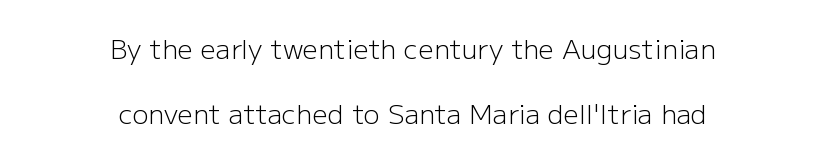
The image shows 27 px text type, upright; set centered, loose line spacing (2.4x), normal letter spacing, not underlined.
